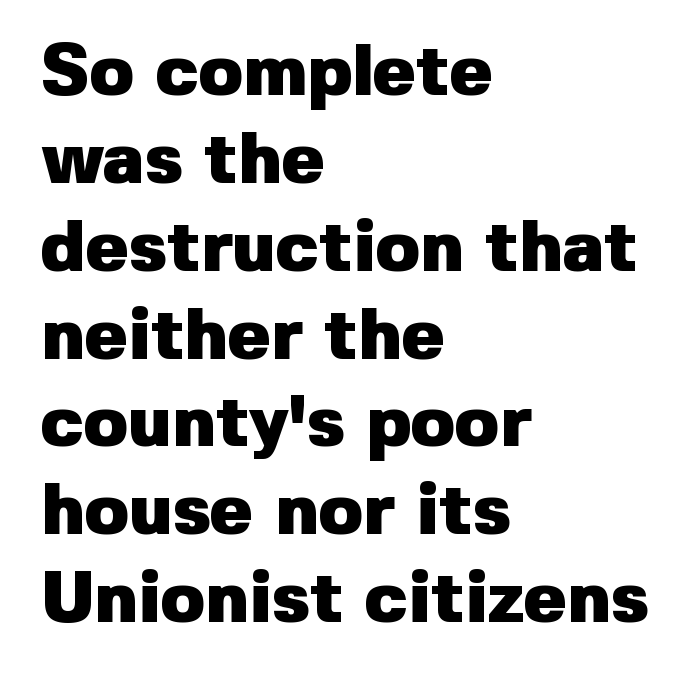
Q: Is the text bold? A: Yes.
Q: Is the text italic (slanted)? A: No, it is upright.
Q: Is the typeface a serif or a sans-serif typeface? A: Sans-serif.
Q: Is the text underlined? A: No.
Q: How is the paragraph aligned? A: Left-aligned.
Q: Is the spacing between letters normal or unusually wide? A: Normal.
Q: Width (condensed, normal, or wide)? A: Normal.
Q: Stroke contrast? A: Low.
Q: x-height? A: Medium.
Q: Monospaced? A: No.
